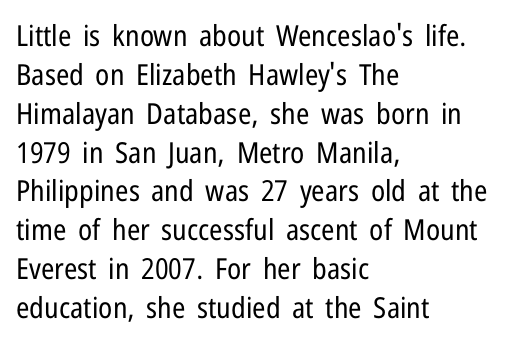
Q: Is the text bold? A: No.
Q: Is the text italic (slanted)? A: No, it is upright.
Q: Is the typeface a serif or a sans-serif typeface? A: Sans-serif.
Q: Is the text underlined? A: No.
Q: How is the paragraph aligned? A: Left-aligned.
Q: Is the spacing between letters normal or unusually wide? A: Normal.
Q: Is the spacing between lines tight, normal or loose? A: Normal.
Q: Width (condensed, normal, or wide)? A: Condensed.
Q: Stroke contrast? A: Low.
Q: x-height? A: Medium.
Q: Monospaced? A: No.
